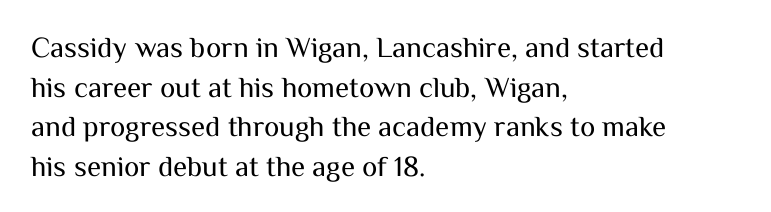
Q: Is the text bold? A: No.
Q: Is the text italic (slanted)? A: No, it is upright.
Q: Is the typeface a serif or a sans-serif typeface? A: Sans-serif.
Q: Is the text underlined? A: No.
Q: How is the paragraph aligned? A: Left-aligned.
Q: Is the spacing between letters normal or unusually wide? A: Normal.
Q: Is the spacing between lines tight, normal or loose? A: Normal.
Q: Width (condensed, normal, or wide)? A: Normal.
Q: Stroke contrast? A: Medium.
Q: x-height? A: Medium.
Q: Monospaced? A: No.
